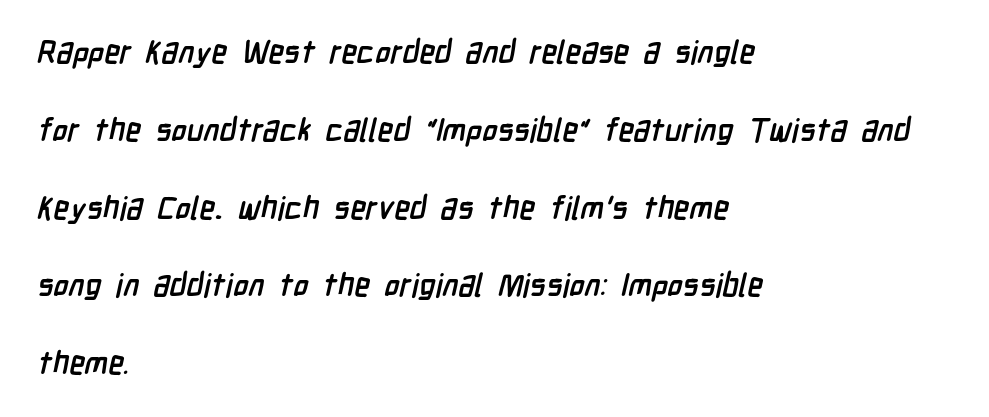
{"serif": "no", "bold": "yes", "weight": "semibold", "width": "condensed", "stroke_contrast": "low", "x_height": "medium", "monospaced": "no", "underline": "no", "align": "left", "line_spacing": "loose", "line_spacing_ratio": 2.43, "letter_spacing": "normal", "letter_spacing_em": 0.0, "glyph_px": 32}
